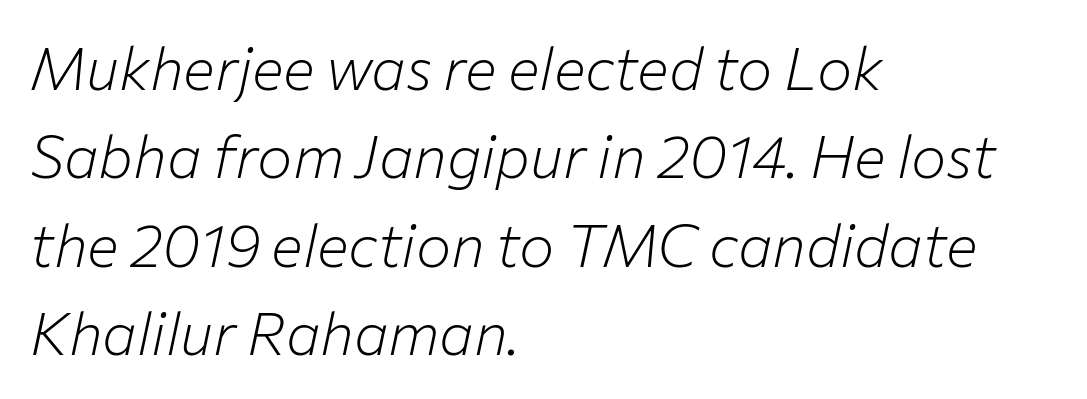
The image shows 59 px light type, italic (leaning right); set left-aligned, normal line spacing (1.5x), normal letter spacing, not underlined; low stroke contrast and a medium x-height.
